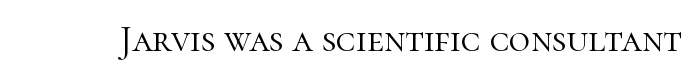
Q: Is the text bold? A: No.
Q: Is the text italic (slanted)? A: No, it is upright.
Q: Is the typeface a serif or a sans-serif typeface? A: Serif.
Q: Is the text underlined? A: No.
Q: Is the spacing between letters normal or unusually wide? A: Normal.
Q: Width (condensed, normal, or wide)? A: Normal.
Q: Stroke contrast? A: High.
Q: x-height? A: Medium.
Q: Monospaced? A: No.
